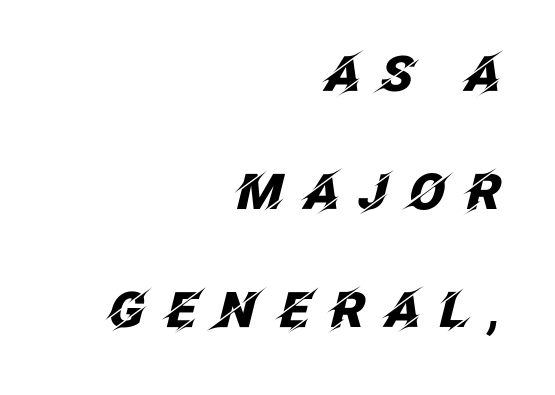
The letters are slanted; this is an italic face. If you drew a ruler down the right edge, every line would touch it. Students, this is bold: see how much ink each stroke carries. A great deal of white space separates one row of letters from the next. The passage shown has open, widely tracked lettering throughout. Anything drawn beneath the words? Only blank space.
